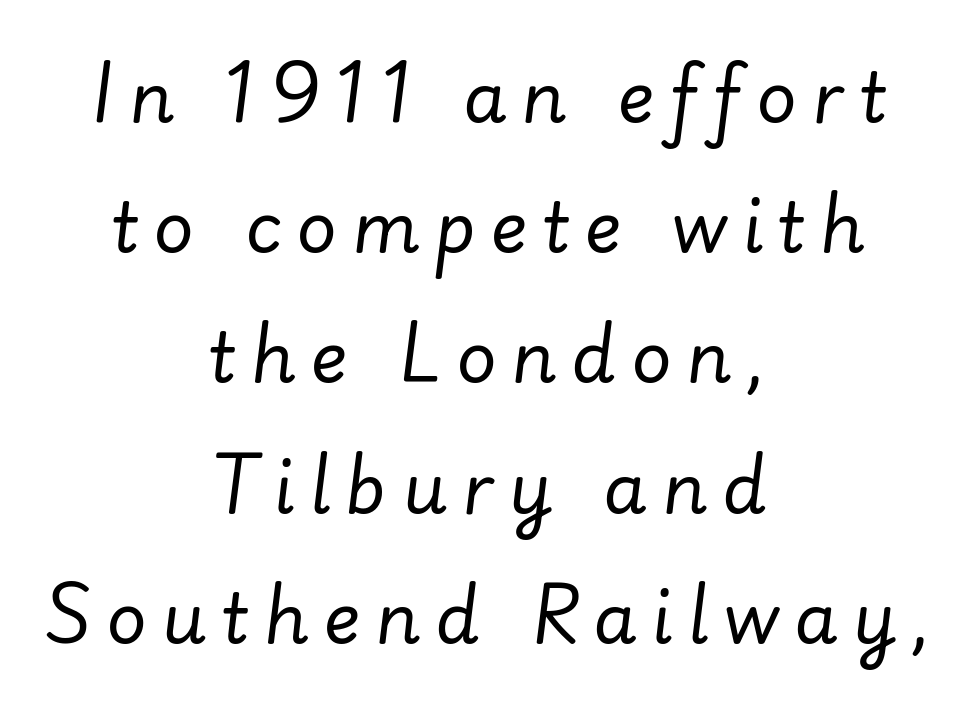
Compared with ordinary roman type, these characters are visibly tilted. This sample is center-justified, so both line endings float freely. Is the stroke heavy? The answer is a plain regular-or-lighter. Words appear elongated and porous because spacing is wide. Varying glyph widths throughout — classic text-font behaviour. The space beneath each line is pristine and unruled.
